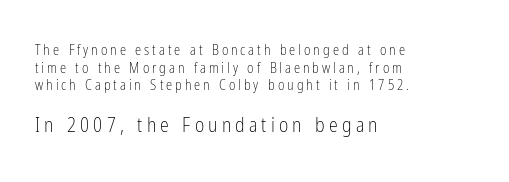
Heft: none added — not bold. A bare baseline throughout the passage. Letter spacing: wide. Scale increases going downward across the two blocks. These lines were composed using upright roman letters. In CSS terms this would be text-align: left.
